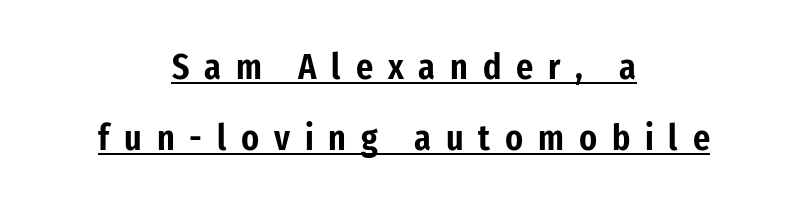
The image shows 37 px condensed sans-serif type, upright; set centered, loose line spacing (1.92x), unusually wide letter spacing (+0.4 em), underlined; low stroke contrast and a medium x-height.
